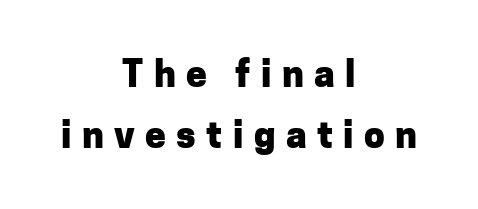
The image shows 37 px heavy sans-serif type, upright; set centered, normal line spacing (1.65x), unusually wide letter spacing (+0.28 em), not underlined; low stroke contrast and a medium x-height.
